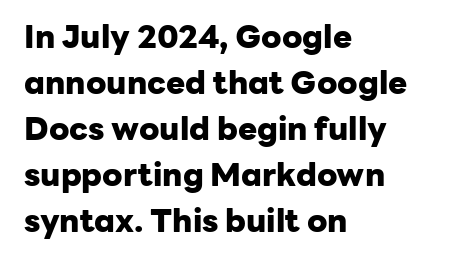
Q: Is the text bold? A: Yes.
Q: Is the text italic (slanted)? A: No, it is upright.
Q: Is the typeface a serif or a sans-serif typeface? A: Sans-serif.
Q: Is the text underlined? A: No.
Q: How is the paragraph aligned? A: Left-aligned.
Q: Is the spacing between letters normal or unusually wide? A: Normal.
Q: Is the spacing between lines tight, normal or loose? A: Normal.
Q: Width (condensed, normal, or wide)? A: Normal.
Q: Stroke contrast? A: Low.
Q: x-height? A: Medium.
Q: Monospaced? A: No.
